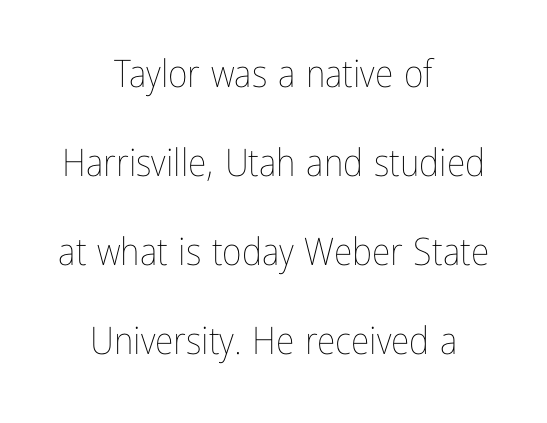
{"italic": "no", "bold": "no", "weight": "thin", "width": "condensed", "stroke_contrast": "low", "x_height": "medium", "monospaced": "no", "underline": "no", "align": "center", "line_spacing": "loose", "line_spacing_ratio": 2.34, "letter_spacing": "normal", "letter_spacing_em": 0.0, "glyph_px": 38}
